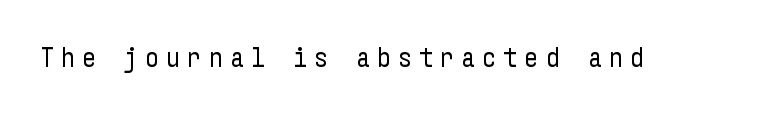
{"serif": "no", "italic": "no", "bold": "no", "weight": "regular", "width": "condensed", "stroke_contrast": "low", "x_height": "medium", "underline": "no", "letter_spacing": "wide", "letter_spacing_em": 0.24, "glyph_px": 28}
